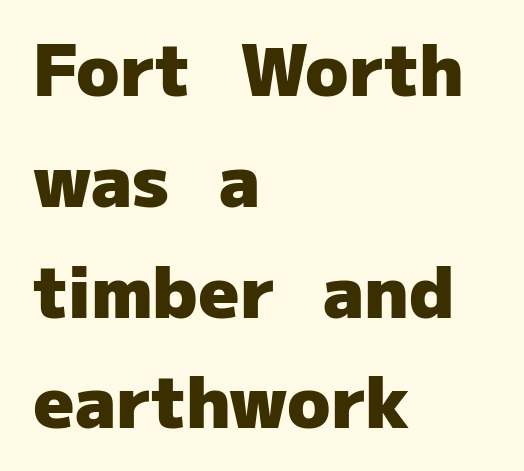
{"serif": "no", "italic": "no", "bold": "yes", "weight": "heavy", "width": "normal", "stroke_contrast": "low", "x_height": "medium", "monospaced": "no", "underline": "no", "align": "left", "line_spacing": "normal", "line_spacing_ratio": 1.56, "letter_spacing": "normal", "letter_spacing_em": 0.0, "glyph_px": 71}
